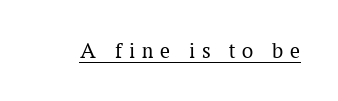
{"italic": "no", "bold": "no", "underline": "yes", "letter_spacing": "wide", "letter_spacing_em": 0.31, "glyph_px": 22}
